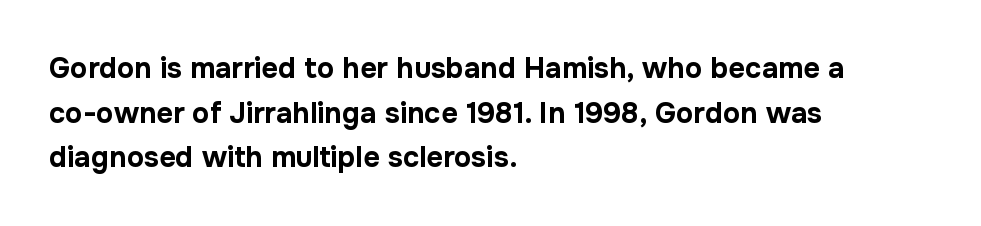
The image shows 29 px bold sans-serif type, upright; set left-aligned, normal line spacing (1.54x), normal letter spacing, not underlined; low stroke contrast and a medium x-height.
